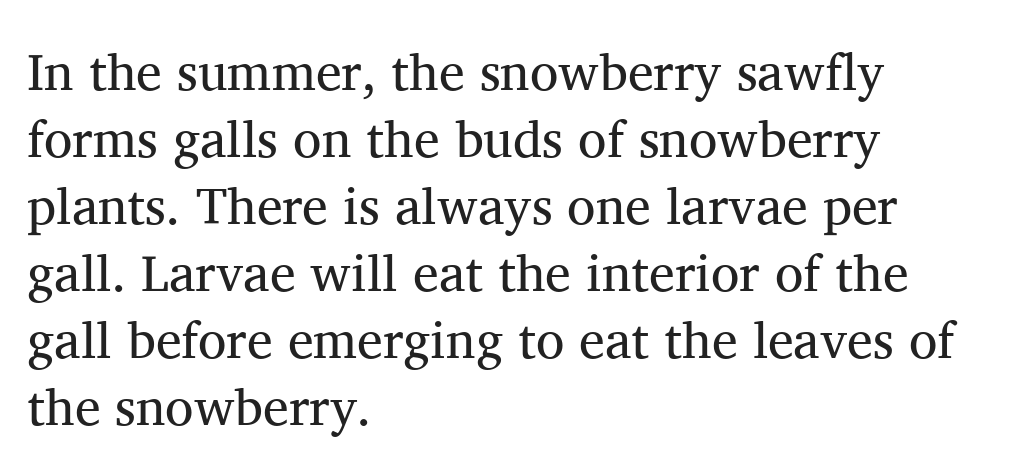
Q: Is the text bold? A: No.
Q: Is the text italic (slanted)? A: No, it is upright.
Q: Is the typeface a serif or a sans-serif typeface? A: Serif.
Q: Is the text underlined? A: No.
Q: How is the paragraph aligned? A: Left-aligned.
Q: Is the spacing between letters normal or unusually wide? A: Normal.
Q: Is the spacing between lines tight, normal or loose? A: Normal.
Q: Width (condensed, normal, or wide)? A: Normal.
Q: Stroke contrast? A: Medium.
Q: x-height? A: Medium.
Q: Monospaced? A: No.
